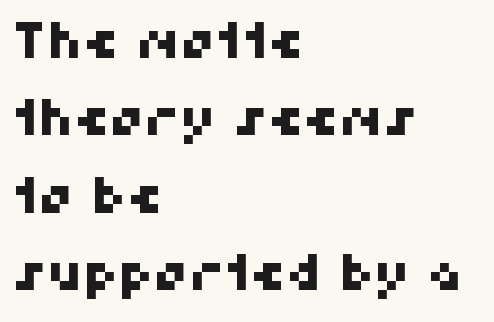
Only glyphs here, with clear space below each row. I'd call this a sans setting — the letters go barefoot. Does extra space separate the letters? No, they use regular spacing. A typesetter would call this proportional, since set widths differ per character. Alignment: flush left.
